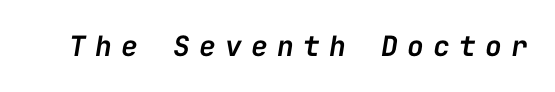
{"italic": "yes", "lean": "right", "slant_degrees": 9, "bold": "semi", "weight": "semibold", "width": "normal", "stroke_contrast": "low", "x_height": "medium", "monospaced": "yes", "underline": "no", "letter_spacing": "wide", "letter_spacing_em": 0.33, "glyph_px": 28}
